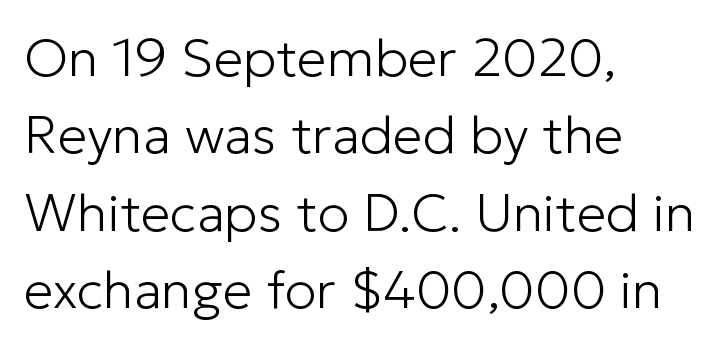
The image shows 53 px light sans-serif type, upright; set left-aligned, normal line spacing (1.46x), normal letter spacing, not underlined; low stroke contrast and a medium x-height.
